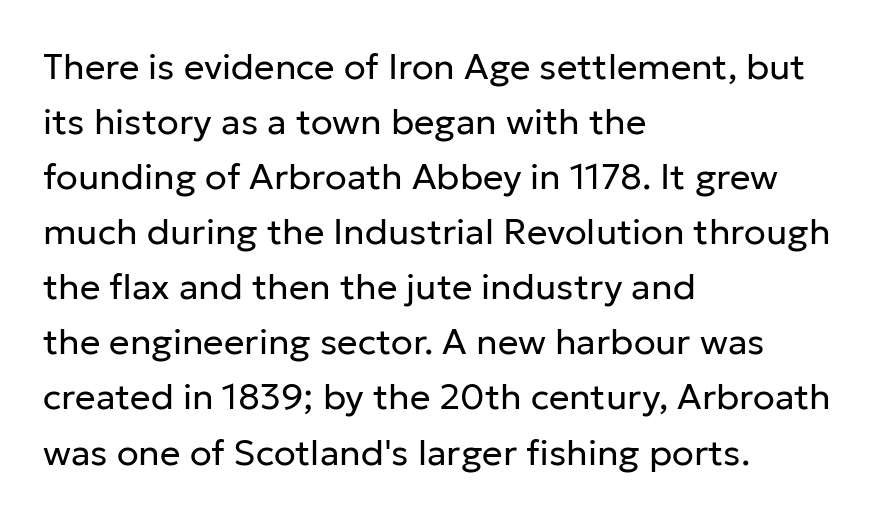
The image shows 36 px regular-weight sans-serif type, upright; set left-aligned, normal line spacing (1.53x), normal letter spacing, not underlined; low stroke contrast and a medium x-height.
